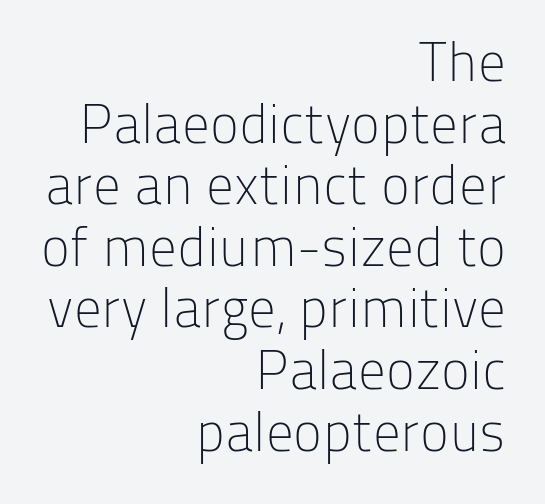
Think standard paragraph weight, or any step lighter than that. Posture: vertical. The paragraph has a hard right edge and a soft left edge. Descenders hang freely into open space. Spacing verdict: proportional, widths tailored to each character. The designer went with a sans here, leaving each stem footless.
